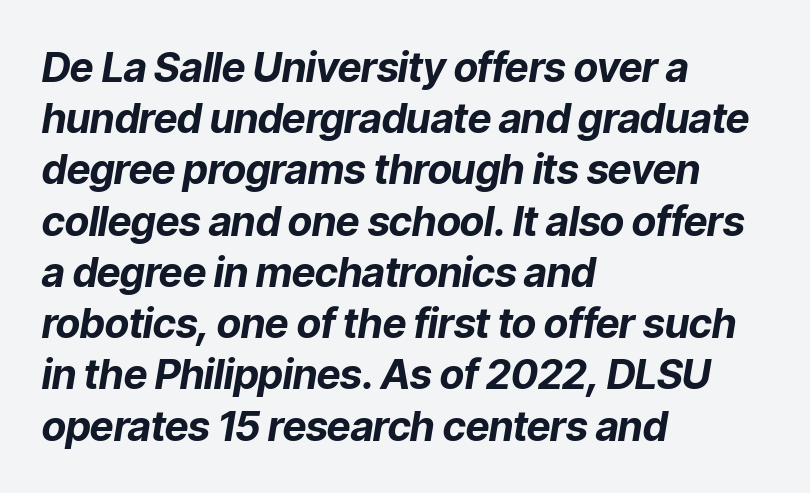
Q: Is the text bold? A: Yes.
Q: Is the text italic (slanted)? A: Yes, it leans right by about 9 degrees.
Q: Is the text underlined? A: No.
Q: How is the paragraph aligned? A: Left-aligned.
Q: Is the spacing between letters normal or unusually wide? A: Normal.
Q: Is the spacing between lines tight, normal or loose? A: Normal.
Q: Width (condensed, normal, or wide)? A: Normal.
Q: Stroke contrast? A: Low.
Q: x-height? A: Medium.
Q: Monospaced? A: No.
